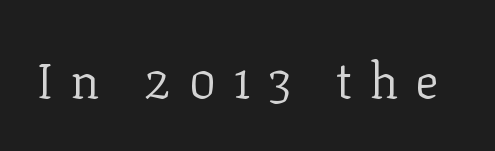
The image shows 49 px regular-weight serif type, upright; set unusually wide letter spacing (+0.34 em), not underlined; low stroke contrast and a medium x-height.
